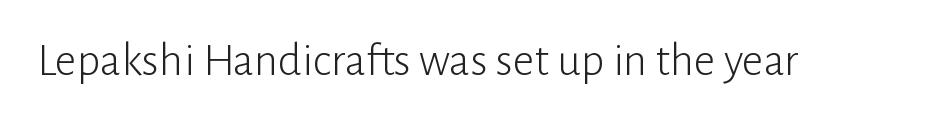
Classification — sans serif. These lines keep a tight, regular rhythm from letter to letter. Note the varied advance widths — an 'i' is clearly narrower than an 'm'. Nope, not italic — everything's standing straight.
